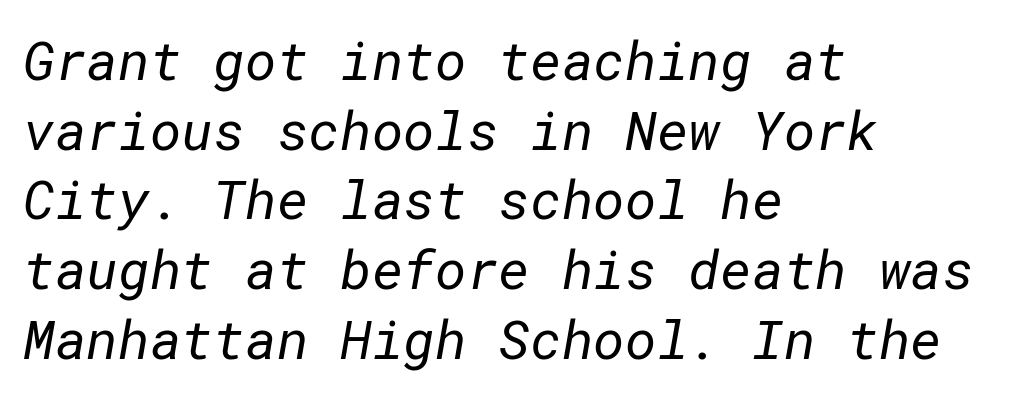
A light-to-regular cut is what we see here. Each letter's strokes conclude bluntly, with no projecting serifs. The space directly below the letters is spotless. How are the letters spaced? Ordinarily, with no added tracking. Typeset ragged right — the left edge is the straight one. The passage shown stacks its lines at a standard gap.
